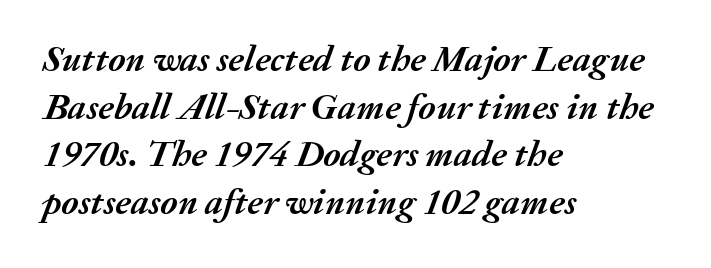
The image shows 37 px semibold type, italic (leaning right); set left-aligned, normal line spacing (1.29x), normal letter spacing, not underlined; medium stroke contrast and a medium x-height.
